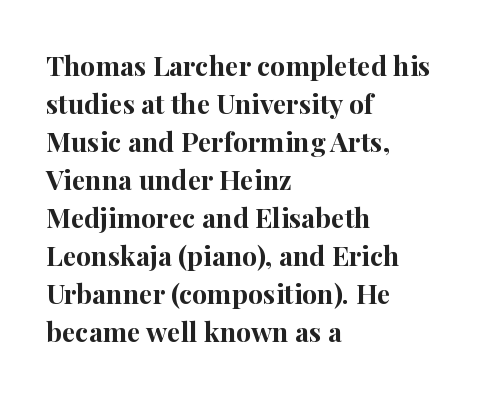
{"italic": "no", "bold": "yes", "underline": "no", "align": "left", "line_spacing": "normal", "line_spacing_ratio": 1.41, "letter_spacing": "normal", "letter_spacing_em": 0.0, "glyph_px": 27}
